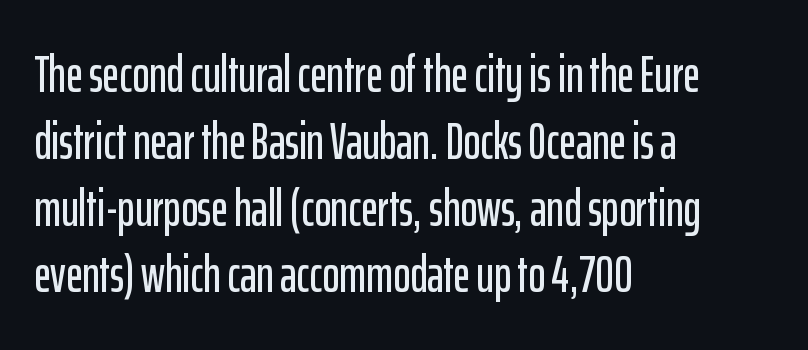
Q: Is the text italic (slanted)? A: No, it is upright.
Q: Is the typeface a serif or a sans-serif typeface? A: Sans-serif.
Q: Is the text underlined? A: No.
Q: How is the paragraph aligned? A: Left-aligned.
Q: Is the spacing between letters normal or unusually wide? A: Normal.
Q: Is the spacing between lines tight, normal or loose? A: Normal.
Q: Width (condensed, normal, or wide)? A: Condensed.
Q: Stroke contrast? A: Low.
Q: x-height? A: Medium.
Q: Monospaced? A: No.
